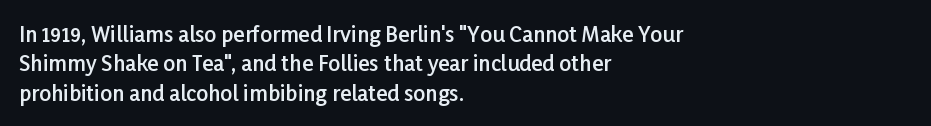
Q: Is the text bold? A: Semi-bold.
Q: Is the text italic (slanted)? A: No, it is upright.
Q: Is the text underlined? A: No.
Q: How is the paragraph aligned? A: Left-aligned.
Q: Is the spacing between letters normal or unusually wide? A: Normal.
Q: Is the spacing between lines tight, normal or loose? A: Normal.
